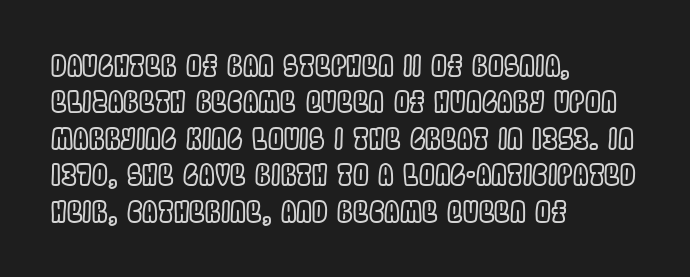
Character widths vary here, with narrow letters taking less room than wide ones. The passage is arranged the way most books set body copy — flush left. Compared with typical paragraphs, the rows here are spaced about the same. The face used here is rendered with its standard letterfit.
